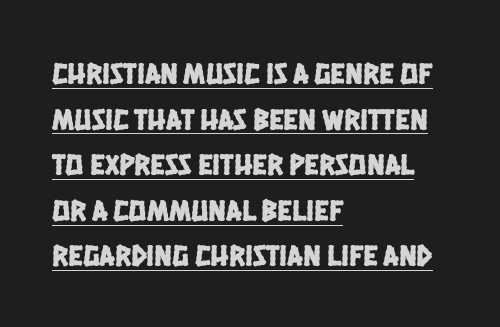
{"serif": "no", "width": "condensed", "stroke_contrast": "low", "x_height": "large", "monospaced": "no", "underline": "yes", "align": "left", "line_spacing": "normal", "line_spacing_ratio": 1.52, "letter_spacing": "normal", "letter_spacing_em": 0.0, "glyph_px": 30}
